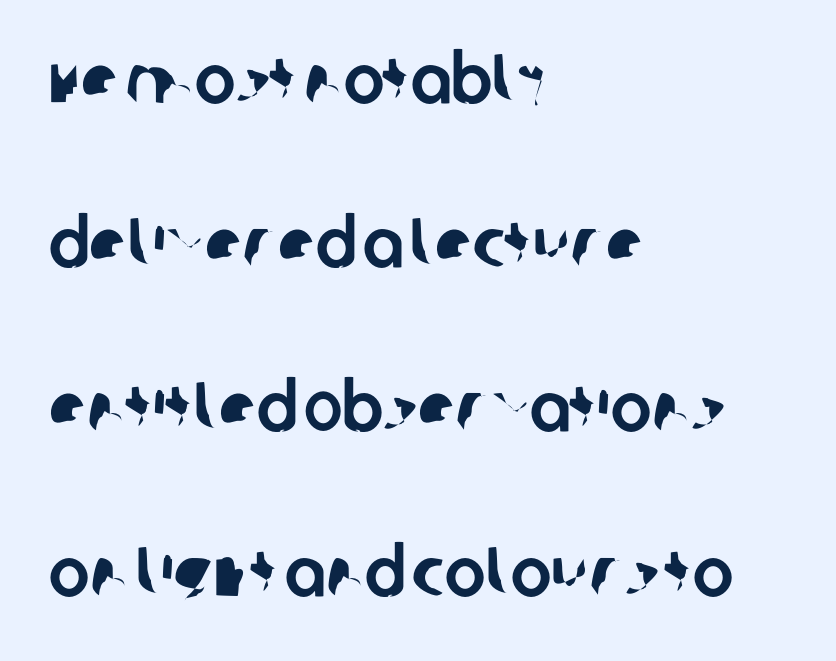
Q: Is the typeface a serif or a sans-serif typeface? A: Sans-serif.
Q: Is the text underlined? A: No.
Q: How is the paragraph aligned? A: Left-aligned.
Q: Is the spacing between letters normal or unusually wide? A: Normal.
Q: Is the spacing between lines tight, normal or loose? A: Loose.
Q: Width (condensed, normal, or wide)? A: Normal.
Q: Stroke contrast? A: Low.
Q: x-height? A: Large.
Q: Monospaced? A: No.
